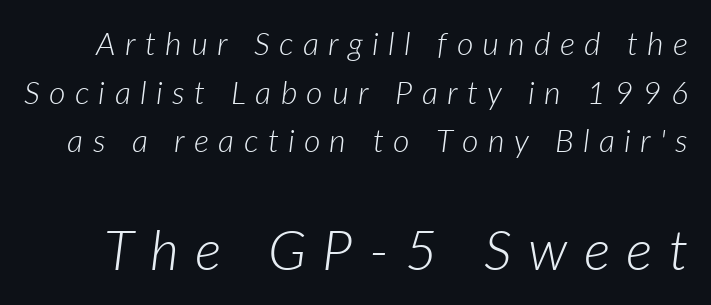
Q: Is the text bold? A: No.
Q: Is the text italic (slanted)? A: Yes, it leans right by about 7 degrees.
Q: Is the text underlined? A: No.
Q: Is the spacing between letters normal or unusually wide? A: Unusually wide.
Q: Is the spacing between lines tight, normal or loose? A: Normal.
Q: Which block of text is set in a larger size, the first (top) or the second (bottom)? A: The second (bottom) one.
Q: Width (condensed, normal, or wide)? A: Normal.
Q: Stroke contrast? A: Low.
Q: x-height? A: Medium.
Q: Monospaced? A: No.
